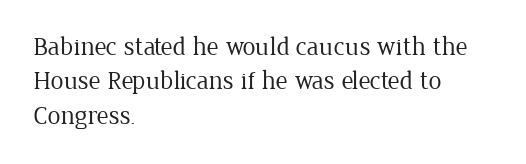
{"italic": "no", "bold": "no", "underline": "no", "align": "left", "line_spacing": "normal", "line_spacing_ratio": 1.32, "letter_spacing": "normal", "letter_spacing_em": 0.0, "glyph_px": 26}
